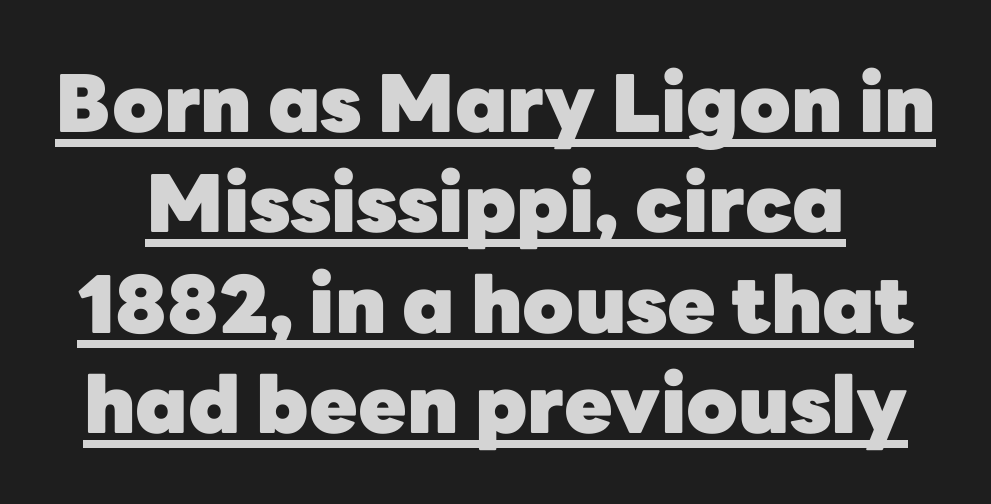
Q: Is the text bold? A: Yes.
Q: Is the text italic (slanted)? A: No, it is upright.
Q: Is the typeface a serif or a sans-serif typeface? A: Sans-serif.
Q: Is the text underlined? A: Yes.
Q: Is the spacing between letters normal or unusually wide? A: Normal.
Q: Is the spacing between lines tight, normal or loose? A: Normal.
Q: Width (condensed, normal, or wide)? A: Normal.
Q: Stroke contrast? A: Low.
Q: x-height? A: Medium.
Q: Monospaced? A: No.
